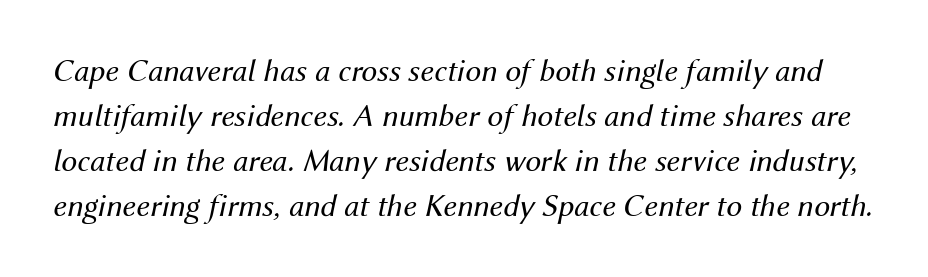
The image shows 32 px regular-weight type, italic (leaning right); set normal line spacing (1.41x), normal letter spacing, not underlined; medium stroke contrast and a medium x-height.
